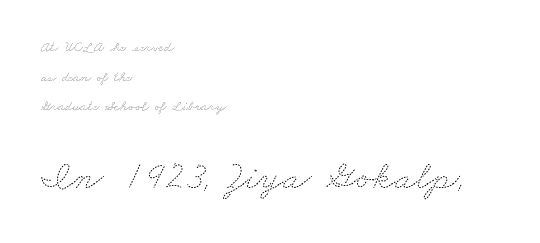
Q: Is the text bold? A: No.
Q: Is the text underlined? A: No.
Q: How is the paragraph aligned? A: Left-aligned.
Q: Is the spacing between letters normal or unusually wide? A: Normal.
Q: Is the spacing between lines tight, normal or loose? A: Loose.
Q: Which block of text is set in a larger size, the first (top) or the second (bottom)? A: The second (bottom) one.
Q: Width (condensed, normal, or wide)? A: Wide.
Q: Stroke contrast? A: Medium.
Q: x-height? A: Small.
Q: Monospaced? A: No.
